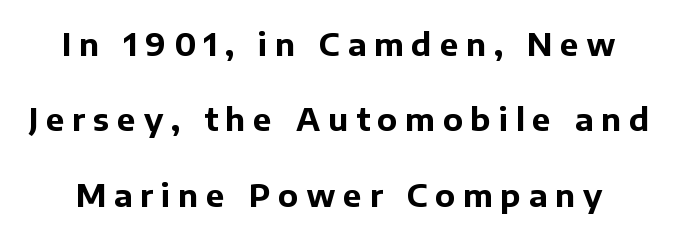
Q: Is the text bold? A: Yes.
Q: Is the text italic (slanted)? A: No, it is upright.
Q: Is the typeface a serif or a sans-serif typeface? A: Sans-serif.
Q: Is the text underlined? A: No.
Q: Is the spacing between letters normal or unusually wide? A: Unusually wide.
Q: Is the spacing between lines tight, normal or loose? A: Loose.
Q: Width (condensed, normal, or wide)? A: Normal.
Q: Stroke contrast? A: Low.
Q: x-height? A: Medium.
Q: Monospaced? A: No.
